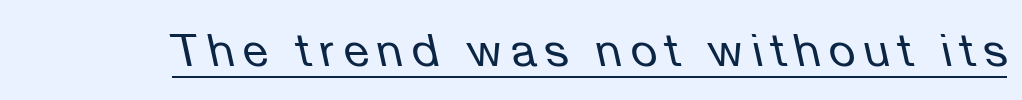
The image shows 46 px regular-weight type, italic (leaning left); set underlined; low stroke contrast and a medium x-height.
